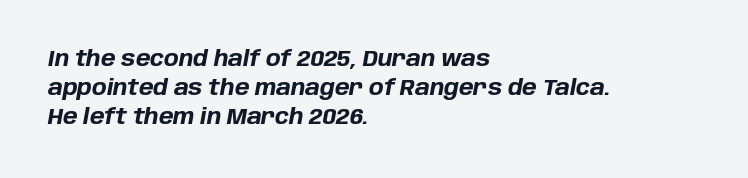
Q: Is the text bold? A: Yes.
Q: Is the text italic (slanted)? A: Yes, it leans right by about 10 degrees.
Q: Is the text underlined? A: No.
Q: How is the paragraph aligned? A: Left-aligned.
Q: Is the spacing between letters normal or unusually wide? A: Normal.
Q: Is the spacing between lines tight, normal or loose? A: Normal.
